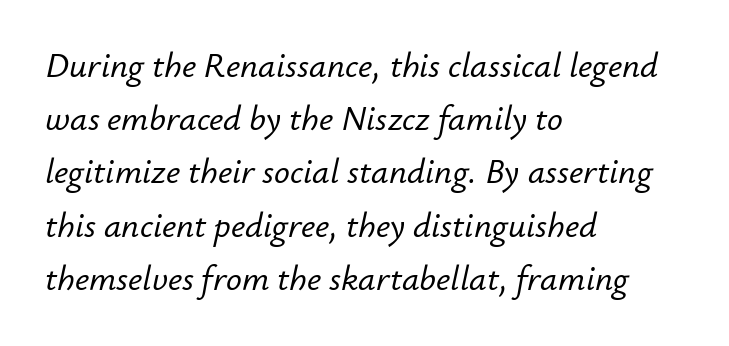
The image shows 35 px text type, italic (leaning right); set left-aligned, normal line spacing (1.52x), normal letter spacing, not underlined; low stroke contrast and a small x-height.
